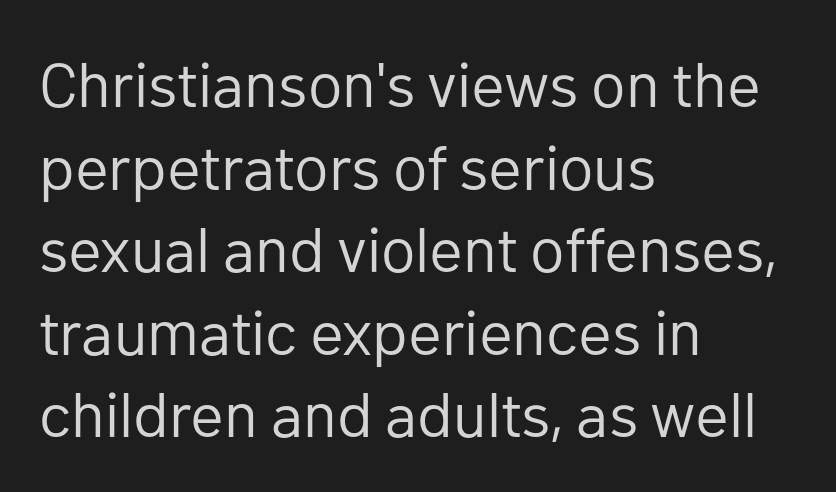
{"serif": "no", "italic": "no", "bold": "no", "weight": "regular", "width": "normal", "stroke_contrast": "low", "x_height": "medium", "monospaced": "no", "underline": "no", "align": "left", "line_spacing": "normal", "line_spacing_ratio": 1.31, "letter_spacing": "normal", "letter_spacing_em": 0.0, "glyph_px": 63}
